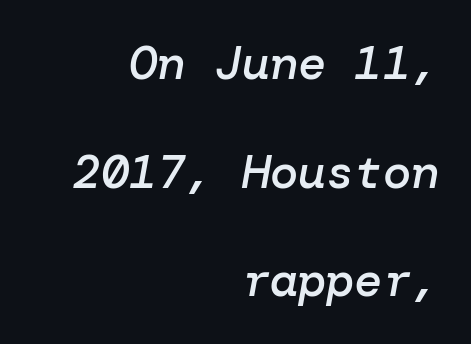
{"italic": "yes", "lean": "right", "slant_degrees": 10, "bold": "semi", "weight": "semibold", "width": "normal", "stroke_contrast": "low", "x_height": "medium", "underline": "no", "align": "right", "line_spacing": "loose", "line_spacing_ratio": 2.31, "letter_spacing": "normal", "letter_spacing_em": 0.0, "glyph_px": 47}
